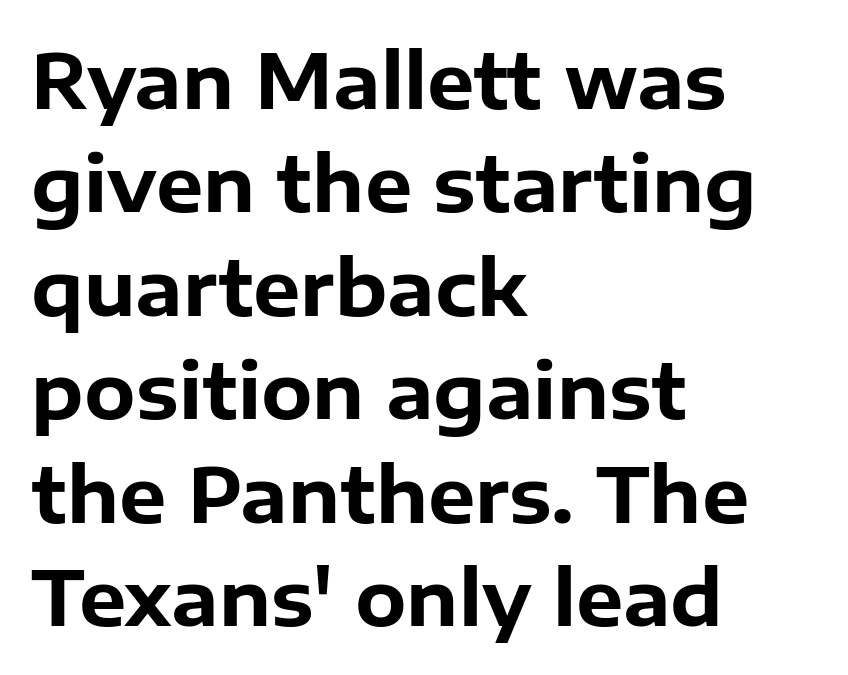
{"serif": "no", "italic": "no", "bold": "yes", "weight": "bold", "width": "normal", "stroke_contrast": "low", "x_height": "medium", "monospaced": "no", "underline": "no", "align": "left", "line_spacing": "normal", "line_spacing_ratio": 1.38, "letter_spacing": "normal", "letter_spacing_em": 0.0, "glyph_px": 75}
